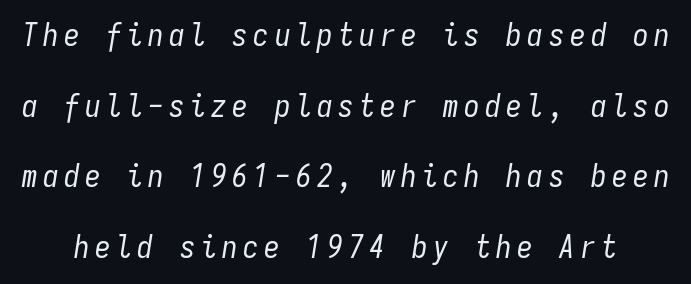
Is the type heavy? It reads as light-to-regular instead. In terms of leading, this rendering errs on the spacious side. The face used here is monospaced, like something from a code editor. Every character sits at an angle, as italics do. Quick note: underline off.
